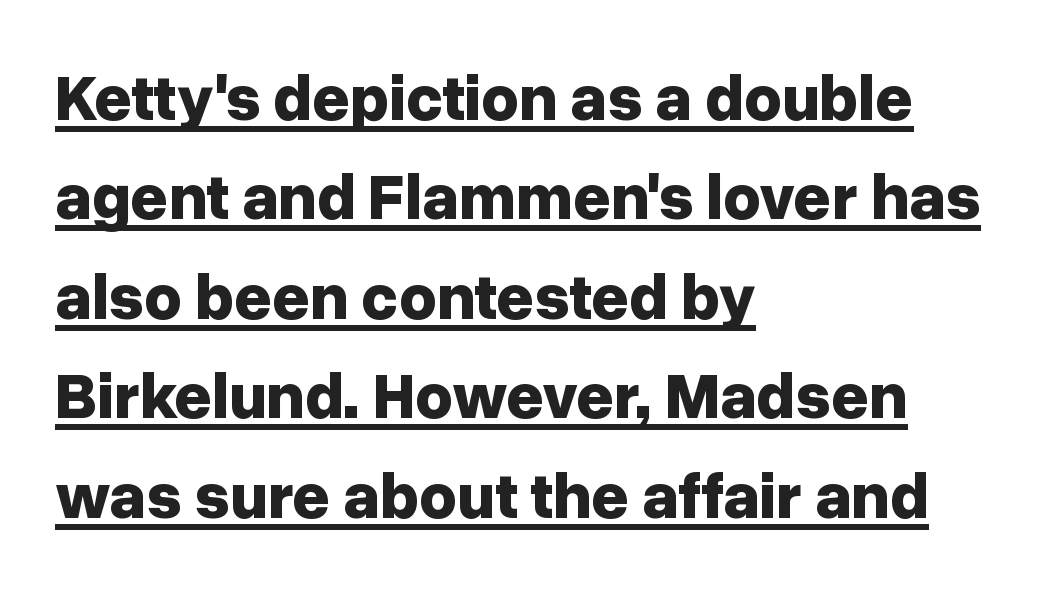
The image shows 65 px bold sans-serif type, upright; set left-aligned, normal line spacing (1.53x), normal letter spacing, underlined; low stroke contrast and a medium x-height.
